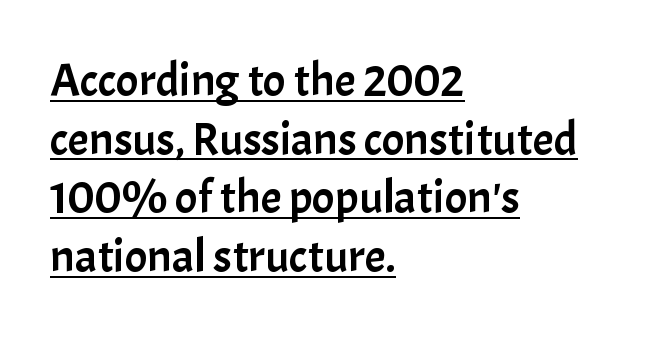
You can tell it's not italic because the verticals are truly vertical. Is there much room between lines? A standard amount, neither cramped nor airy. Line beginnings align vertically; line endings do not. Glyph-to-glyph distance matches everyday printed text.
